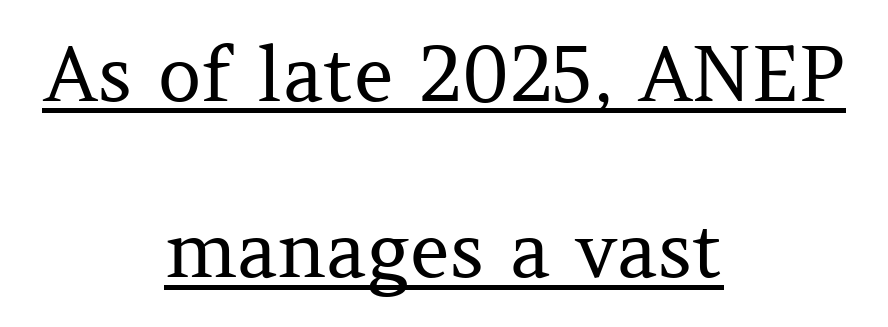
The image shows 76 px regular-weight serif type, upright; set centered, loose line spacing (2.32x), normal letter spacing, underlined; medium stroke contrast and a medium x-height.
